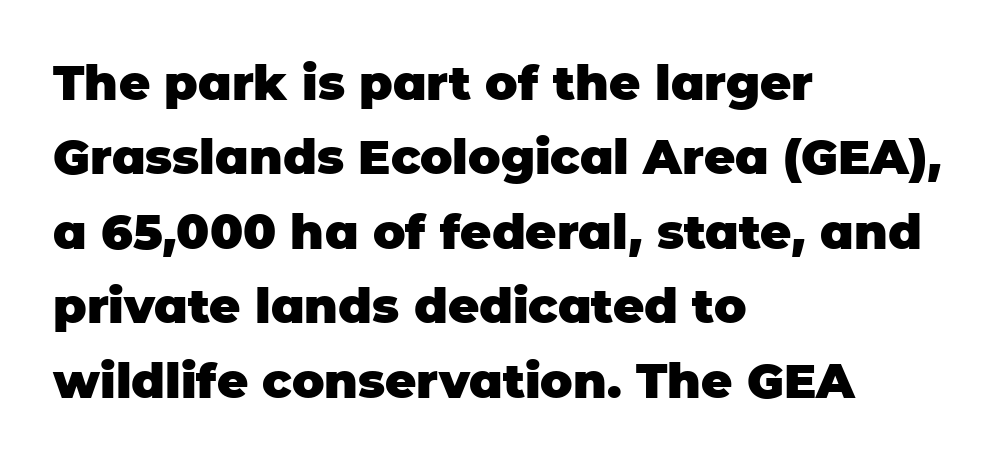
The image shows 48 px heavy sans-serif type, upright; set left-aligned, normal line spacing (1.55x), normal letter spacing, not underlined; low stroke contrast and a large x-height.
